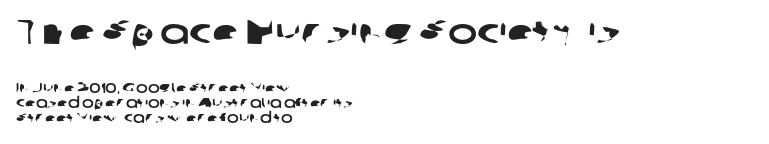
Regarding serifs, this sample does without them. The composition opens big and finishes small. Where is the straight margin? On the left. How are the letters spaced? Ordinarily, with no added tracking. One glance says dense: line gaps are narrower than usual.
